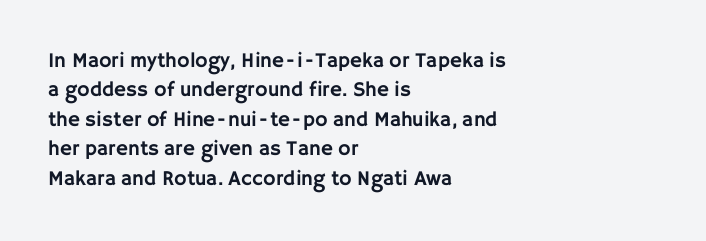
The image shows 21 px text type, upright; set left-aligned, normal line spacing (1.4x), normal letter spacing, not underlined.
